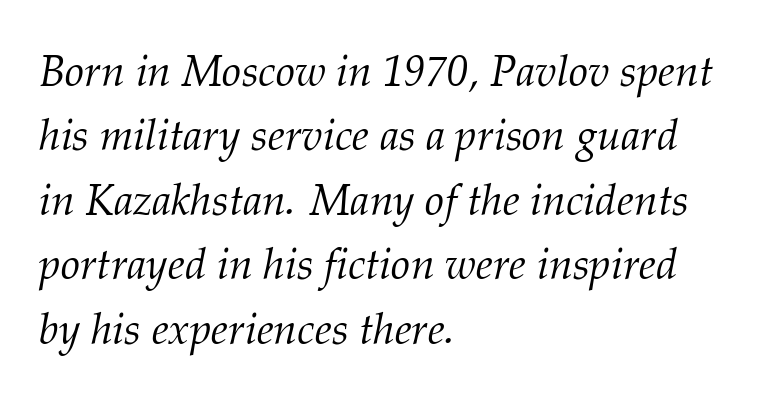
The image shows 43 px light serif type, italic (leaning right); set left-aligned, normal line spacing (1.5x), normal letter spacing, not underlined; medium stroke contrast and a medium x-height.
